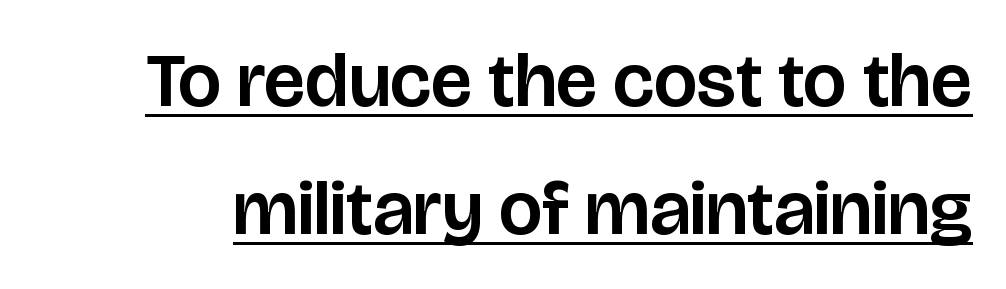
The image shows 77 px sans-serif type, upright; set normal line spacing (1.66x), normal letter spacing, underlined; low stroke contrast and a large x-height.
